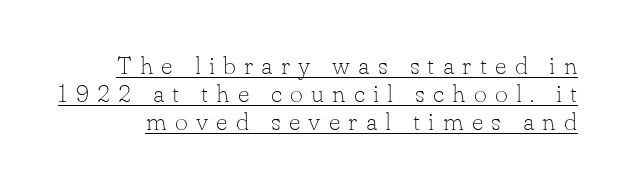
The image shows 25 px text type, upright; set tight line spacing (1.12x), unusually wide letter spacing (+0.33 em), underlined.
